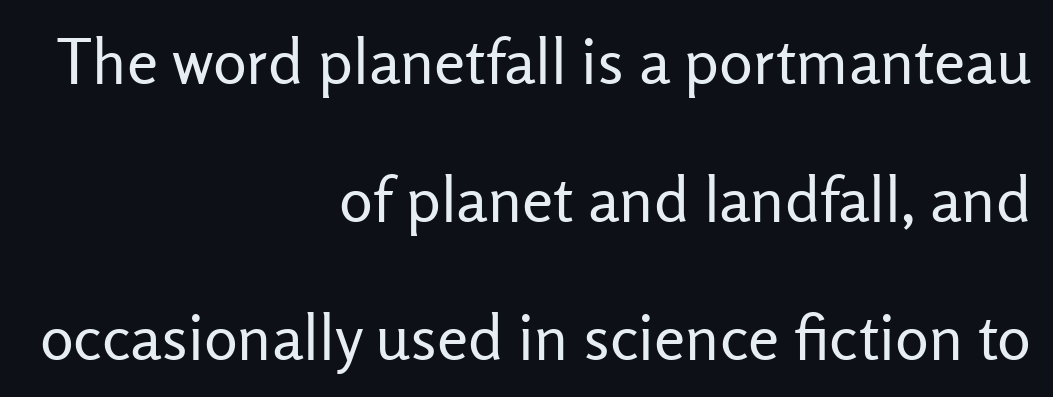
Q: Is the text bold? A: No.
Q: Is the text italic (slanted)? A: No, it is upright.
Q: Is the typeface a serif or a sans-serif typeface? A: Sans-serif.
Q: Is the text underlined? A: No.
Q: How is the paragraph aligned? A: Right-aligned.
Q: Is the spacing between letters normal or unusually wide? A: Normal.
Q: Is the spacing between lines tight, normal or loose? A: Loose.
Q: Width (condensed, normal, or wide)? A: Normal.
Q: Stroke contrast? A: Low.
Q: x-height? A: Medium.
Q: Monospaced? A: No.
